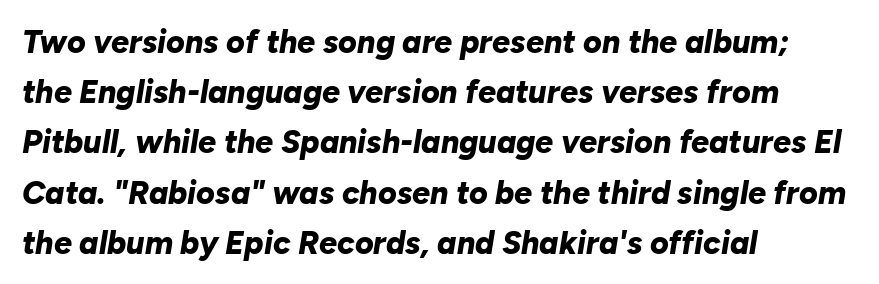
Words appear dense and cohesive because spacing is normal. Proportional: the letters do not fall into vertical columns. Evenly set lines give the paragraph a standard silhouette. Beneath every word, the page is bare. The glyphs have the mass of a bold cut. This sample uses an oblique cut, with every glyph tilted off the vertical.
